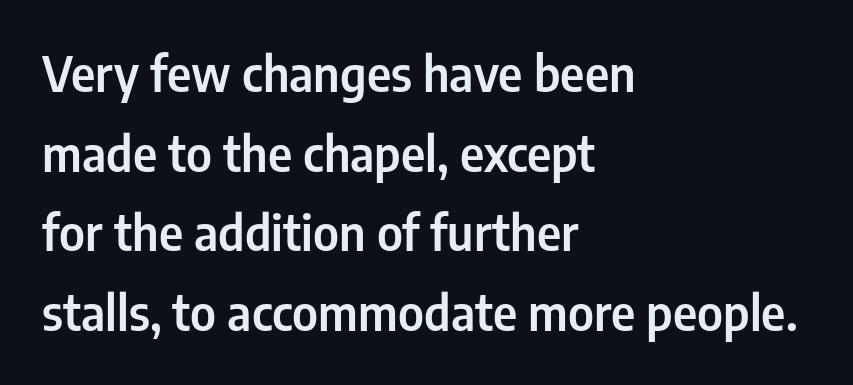
{"serif": "no", "italic": "no", "width": "condensed", "stroke_contrast": "low", "x_height": "medium", "monospaced": "no", "underline": "no", "align": "left", "line_spacing": "normal", "line_spacing_ratio": 1.66, "letter_spacing": "normal", "letter_spacing_em": 0.0, "glyph_px": 48}
